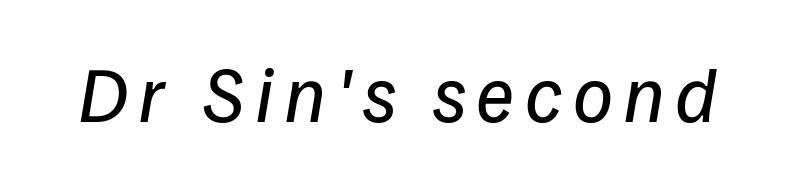
The zone under the glyphs is completely vacant. Tall strokes in this sample are angled rather than plumb. Stems and bowls with no extra thickness — not bold. Spacing verdict: proportional, widths tailored to each character.
